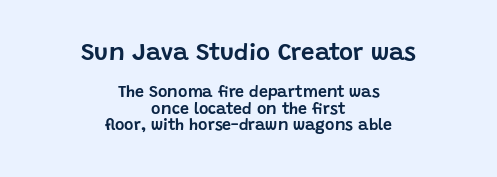
The text block is weighted toward neither margin, spreading evenly from the middle. Descender tails drop into unmarked territory. Is there much room between lines? No — they nearly touch. This sample uses plain, unmodified letter spacing. Note: larger setting up top, smaller setting below.
